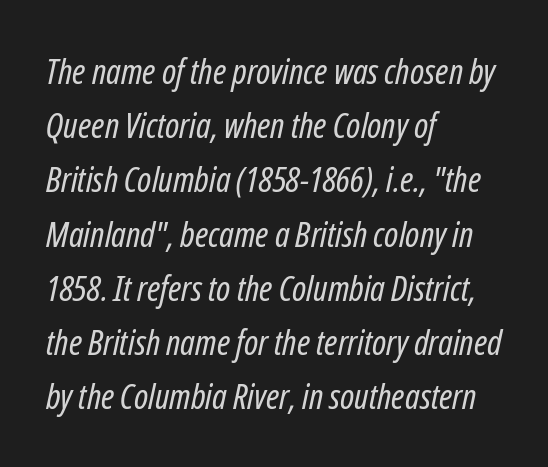
Q: Is the text bold? A: No.
Q: Is the text italic (slanted)? A: Yes, it leans right by about 12 degrees.
Q: Is the text underlined? A: No.
Q: How is the paragraph aligned? A: Left-aligned.
Q: Is the spacing between letters normal or unusually wide? A: Normal.
Q: Is the spacing between lines tight, normal or loose? A: Normal.
Q: Width (condensed, normal, or wide)? A: Condensed.
Q: Stroke contrast? A: Low.
Q: x-height? A: Medium.
Q: Monospaced? A: No.
